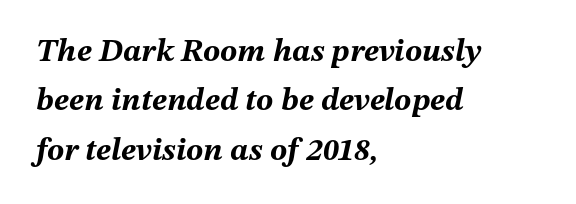
A typesetter would call this zero additional tracking. The vertical gap from one line to the next is medium. Line beginnings align vertically; line endings do not. Emphasis-style slanted type is in use. Heavy, bold letterforms. Here the designer chose a conventional face with non-uniform glyph widths.
